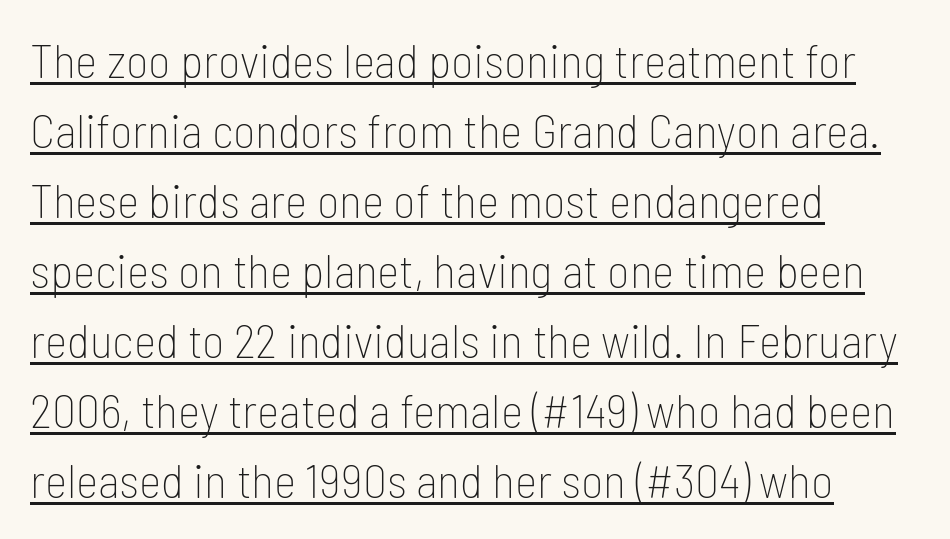
{"serif": "no", "italic": "no", "bold": "no", "weight": "thin", "width": "condensed", "stroke_contrast": "low", "x_height": "medium", "monospaced": "no", "underline": "yes", "align": "left", "line_spacing": "normal", "line_spacing_ratio": 1.46, "letter_spacing": "normal", "letter_spacing_em": 0.0, "glyph_px": 48}
